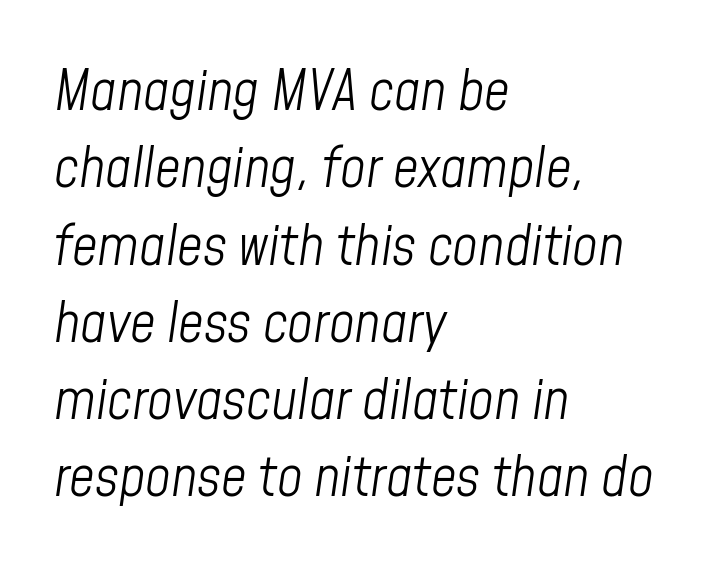
Q: Is the text bold? A: No.
Q: Is the text italic (slanted)? A: Yes, it leans right by about 8 degrees.
Q: Is the text underlined? A: No.
Q: How is the paragraph aligned? A: Left-aligned.
Q: Is the spacing between letters normal or unusually wide? A: Normal.
Q: Is the spacing between lines tight, normal or loose? A: Normal.
Q: Width (condensed, normal, or wide)? A: Condensed.
Q: Stroke contrast? A: Low.
Q: x-height? A: Medium.
Q: Monospaced? A: No.
